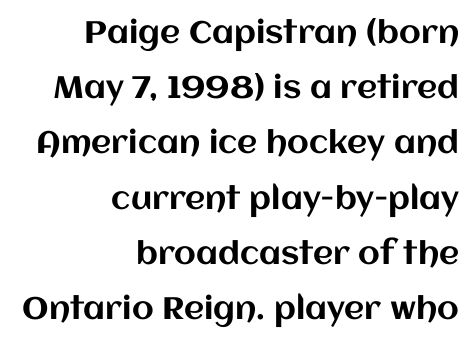
Leftover space on each line is placed entirely before the opening word. Underlining? Definitely not there. Do the characters align in a grid? No, the font is proportional. Standard letterfit; no display-style spreading of the glyphs.
